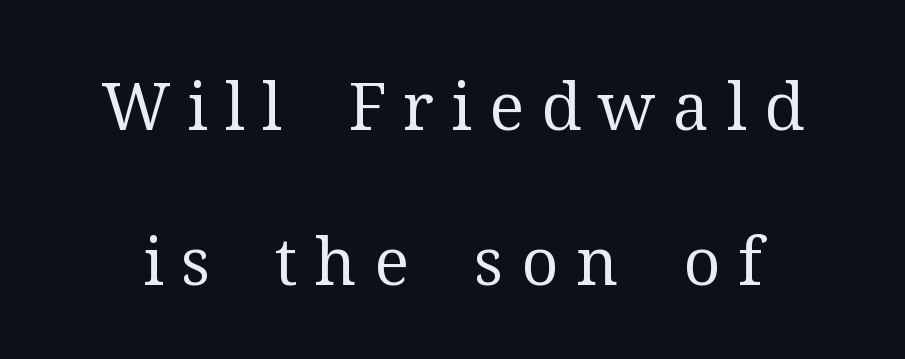
Q: Is the text bold? A: No.
Q: Is the text italic (slanted)? A: No, it is upright.
Q: Is the typeface a serif or a sans-serif typeface? A: Serif.
Q: Is the text underlined? A: No.
Q: Is the spacing between letters normal or unusually wide? A: Unusually wide.
Q: Is the spacing between lines tight, normal or loose? A: Loose.
Q: Width (condensed, normal, or wide)? A: Normal.
Q: Stroke contrast? A: Medium.
Q: x-height? A: Medium.
Q: Monospaced? A: No.
